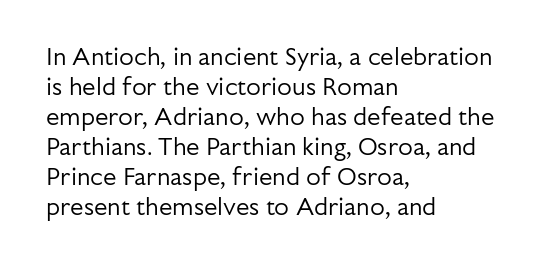
The image shows 24 px text type, upright; set left-aligned, normal line spacing (1.25x), normal letter spacing, not underlined.
